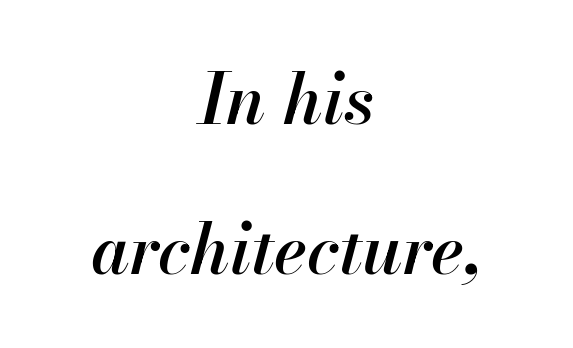
Q: Is the text bold? A: Semi-bold.
Q: Is the text italic (slanted)? A: Yes, it leans right by about 13 degrees.
Q: Is the text underlined? A: No.
Q: How is the paragraph aligned? A: Centered.
Q: Is the spacing between letters normal or unusually wide? A: Normal.
Q: Is the spacing between lines tight, normal or loose? A: Loose.
Q: Width (condensed, normal, or wide)? A: Normal.
Q: Stroke contrast? A: High.
Q: x-height? A: Small.
Q: Monospaced? A: No.
